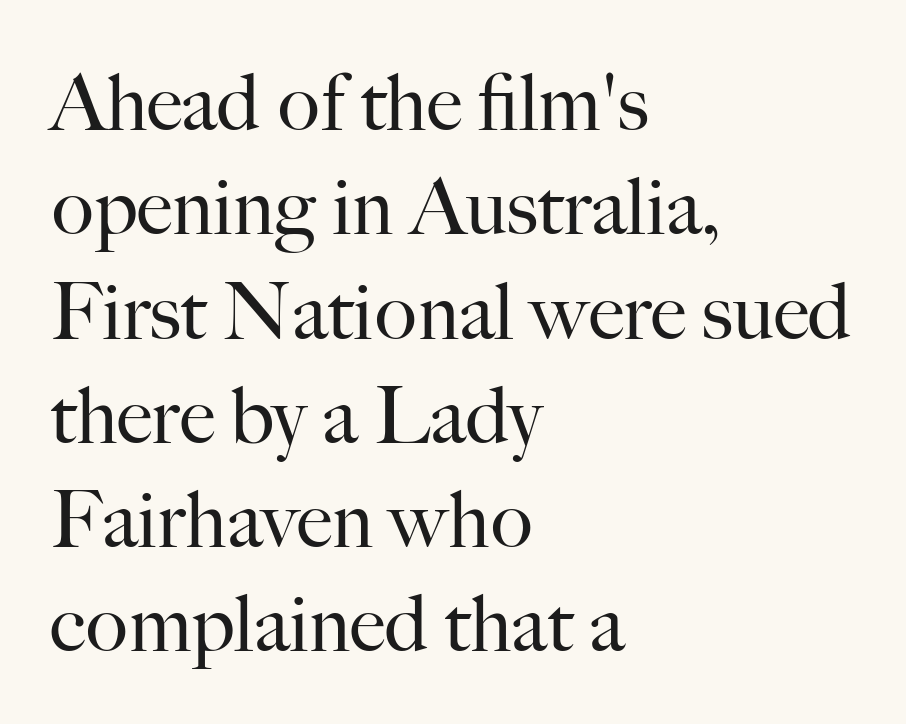
The image shows 79 px regular-weight serif type, upright; set left-aligned, normal line spacing (1.32x), normal letter spacing, not underlined; high stroke contrast and a small x-height.
